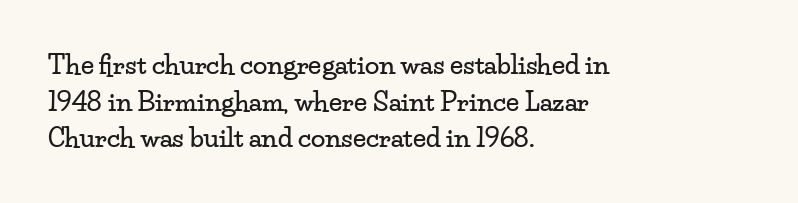
The image shows 26 px text type, upright; set left-aligned, normal line spacing (1.41x), normal letter spacing, not underlined.
